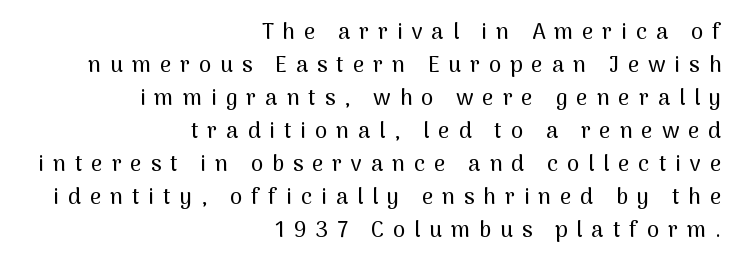
Q: Is the text italic (slanted)? A: No, it is upright.
Q: Is the text underlined? A: No.
Q: How is the paragraph aligned? A: Right-aligned.
Q: Is the spacing between letters normal or unusually wide? A: Unusually wide.
Q: Is the spacing between lines tight, normal or loose? A: Normal.
